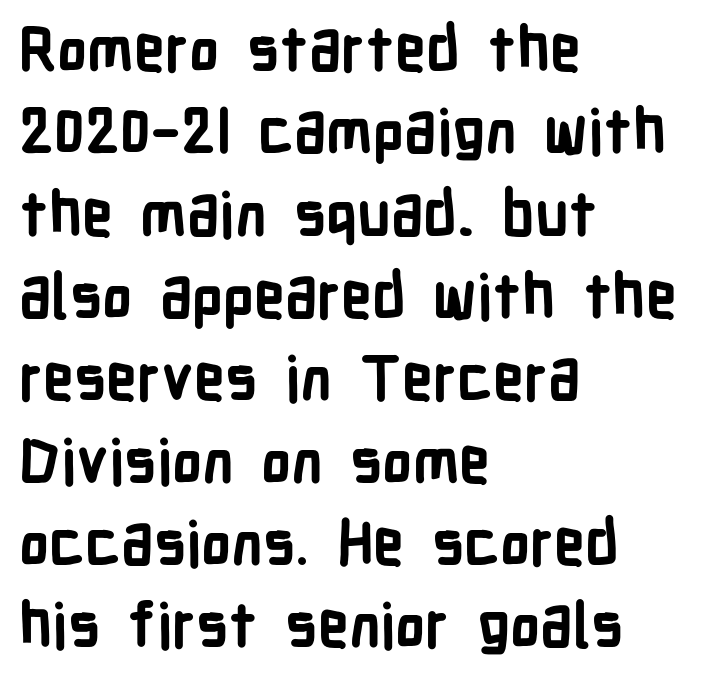
Its strokes are broad and dark, the hallmark of bold type. Does extra space separate the letters? No, they use regular spacing. The letters carry no serifs — their stems end cleanly without finishing strokes. Descender tails drop into unmarked territory. In terms of posture, this sample is upright. Summary of vertical rhythm: regular, with standard interline spacing.
